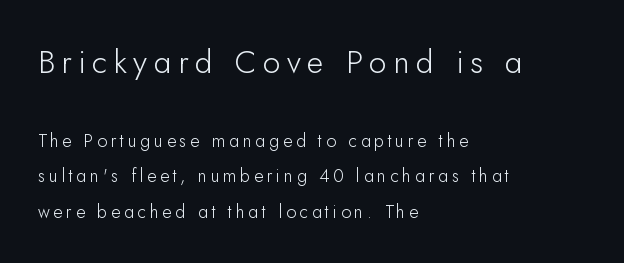
Each new line begins a long way beneath the previous one. The glyphs are unaccompanied by any horizontal stroke below them. No chunkiness to these letters — they're not bold. Spacing verdict: proportional, widths tailored to each character. To sum up the face: it is a sans, with no serifs. This is roman type, the default non-slanted kind.
